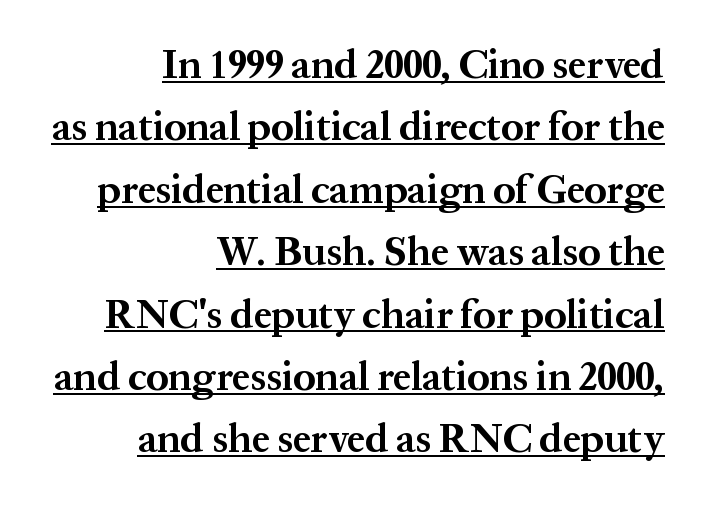
Q: Is the text bold? A: Yes.
Q: Is the text italic (slanted)? A: No, it is upright.
Q: Is the typeface a serif or a sans-serif typeface? A: Serif.
Q: Is the text underlined? A: Yes.
Q: How is the paragraph aligned? A: Right-aligned.
Q: Is the spacing between letters normal or unusually wide? A: Normal.
Q: Is the spacing between lines tight, normal or loose? A: Normal.
Q: Width (condensed, normal, or wide)? A: Normal.
Q: Stroke contrast? A: Medium.
Q: x-height? A: Medium.
Q: Monospaced? A: No.
